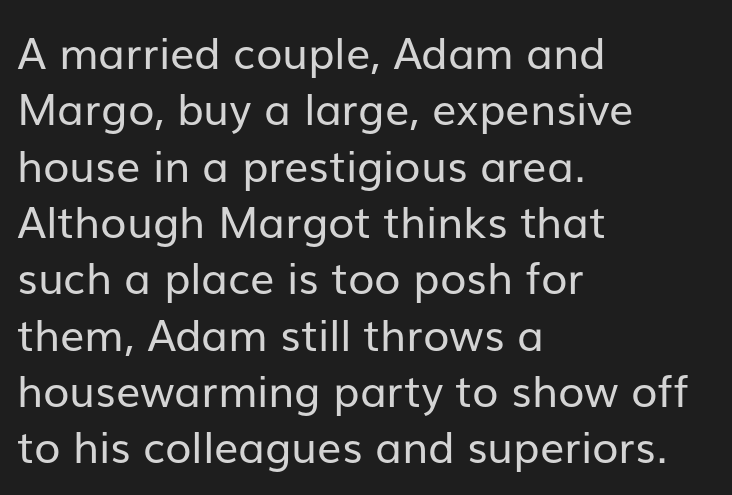
{"serif": "no", "italic": "no", "bold": "no", "weight": "regular", "width": "normal", "stroke_contrast": "low", "x_height": "medium", "monospaced": "no", "underline": "no", "align": "left", "line_spacing": "normal", "line_spacing_ratio": 1.31, "letter_spacing": "normal", "letter_spacing_em": 0.0, "glyph_px": 43}
